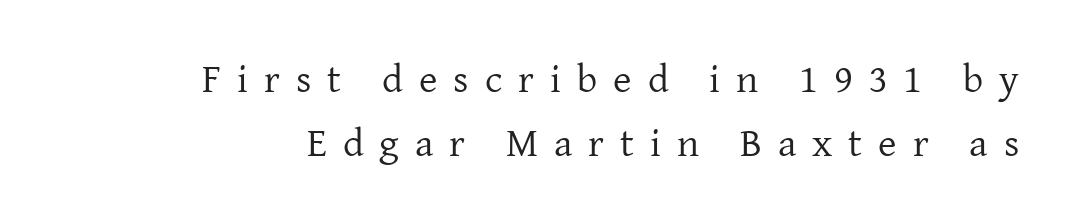
Weight class: somewhere from thin through regular. Glyph-to-glyph distance is far greater than everyday printed text. The paragraph shown leans on its right margin. The gap between lines stays unmarked. A serif font was chosen for this passage.
